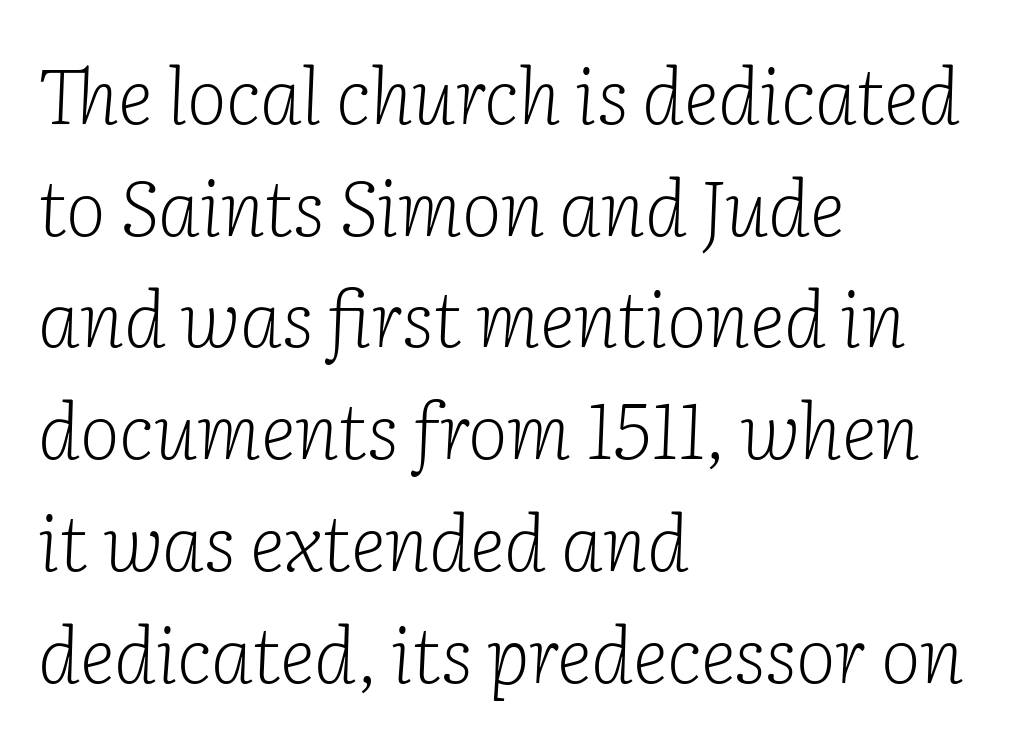
The image shows 76 px light serif type, italic (leaning right); set left-aligned, normal line spacing (1.47x), normal letter spacing, not underlined; low stroke contrast and a medium x-height.
